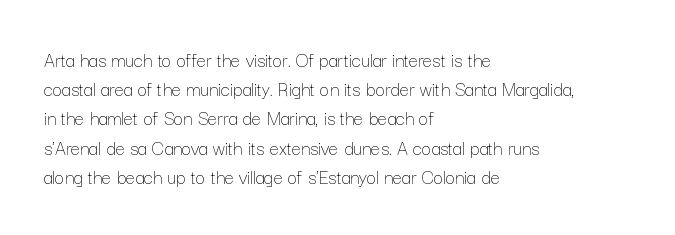
{"italic": "no", "bold": "no", "underline": "no", "align": "left", "line_spacing": "normal", "line_spacing_ratio": 1.39, "letter_spacing": "normal", "letter_spacing_em": 0.0, "glyph_px": 21}
